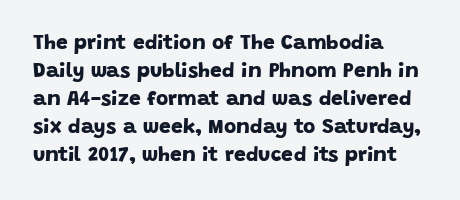
Short and long lines alike share a common starting point at left. Every letter is thick-stroked: bold, no question. Interline gaps are of average width in this sample. Quick note: underline off.
